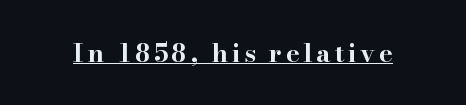
The image shows 26 px bold type, upright; set underlined.
